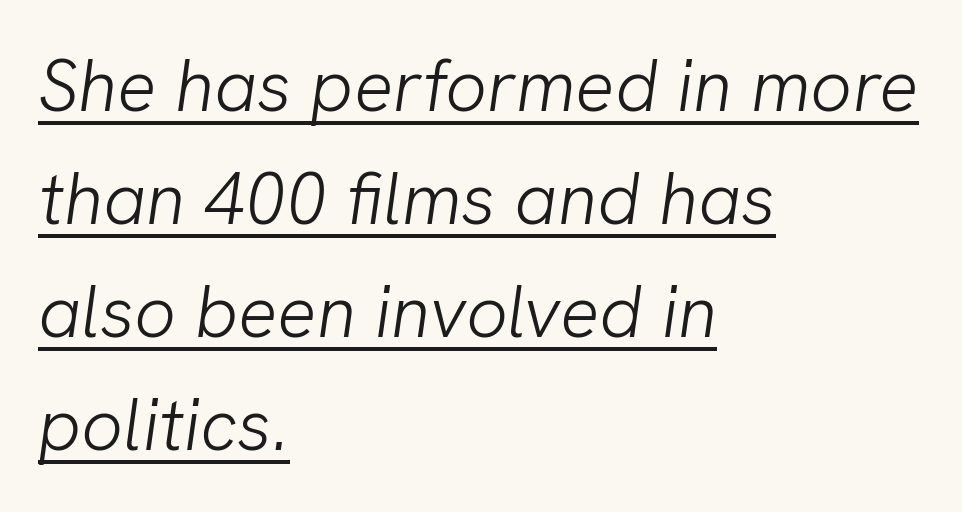
The image shows 73 px light sans-serif type; set left-aligned, normal line spacing (1.55x), normal letter spacing, underlined; low stroke contrast and a medium x-height.
